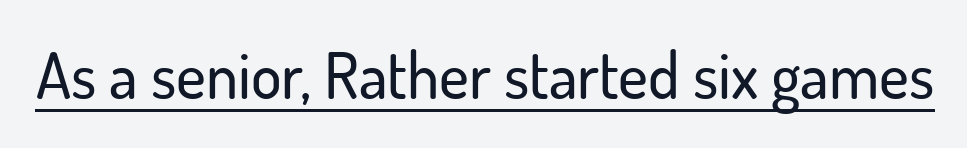
Q: Is the text italic (slanted)? A: No, it is upright.
Q: Is the typeface a serif or a sans-serif typeface? A: Sans-serif.
Q: Is the text underlined? A: Yes.
Q: Is the spacing between letters normal or unusually wide? A: Normal.
Q: Width (condensed, normal, or wide)? A: Normal.
Q: Stroke contrast? A: Low.
Q: x-height? A: Small.
Q: Monospaced? A: No.
